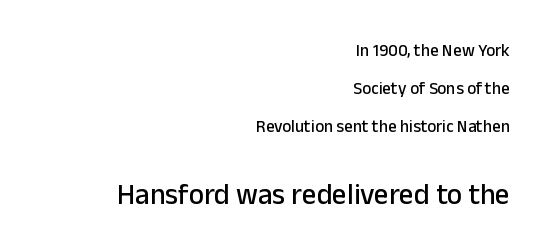
Q: Is the text italic (slanted)? A: No, it is upright.
Q: Is the typeface a serif or a sans-serif typeface? A: Sans-serif.
Q: Is the text underlined? A: No.
Q: How is the paragraph aligned? A: Right-aligned.
Q: Is the spacing between letters normal or unusually wide? A: Normal.
Q: Is the spacing between lines tight, normal or loose? A: Loose.
Q: Which block of text is set in a larger size, the first (top) or the second (bottom)? A: The second (bottom) one.
Q: Width (condensed, normal, or wide)? A: Normal.
Q: Stroke contrast? A: Low.
Q: x-height? A: Medium.
Q: Monospaced? A: No.
